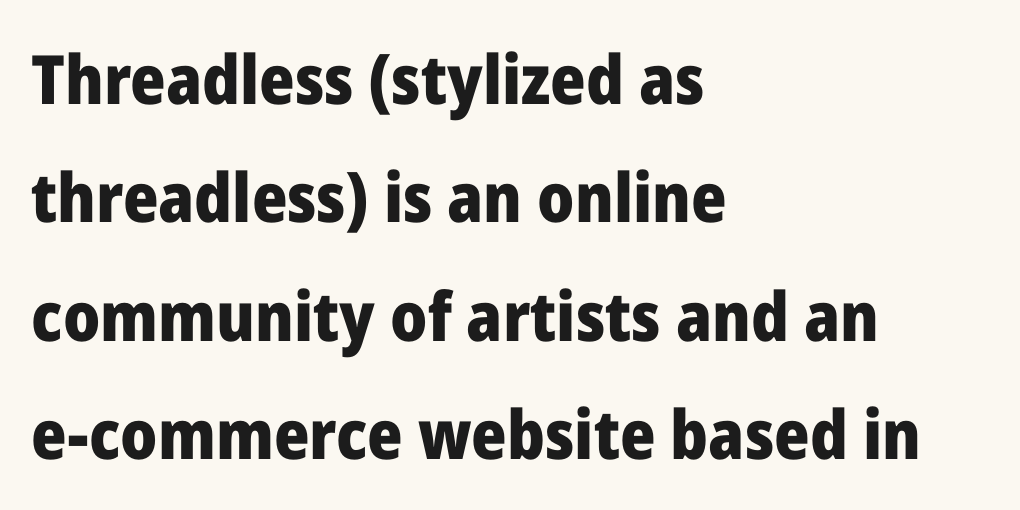
The image shows 68 px heavy sans-serif type, upright; set left-aligned, line spacing 1.74x, normal letter spacing, not underlined; low stroke contrast and a medium x-height.
